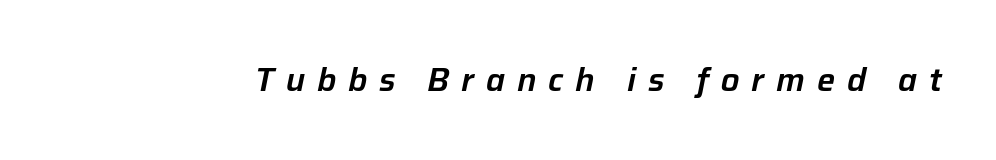
Think of a printed novel: that variable character pitch is what you see here. Would a proofreader flag this as italicized? Yes. Has an underline been added? It has not. Display-style spreading of the glyphs; the letterfit is very open.
